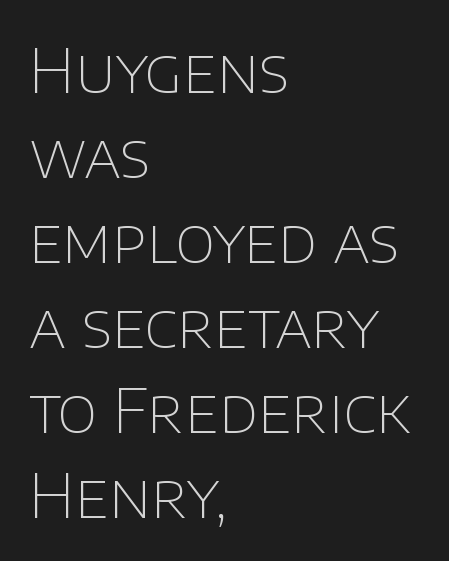
The image shows 62 px thin sans-serif type, upright; set left-aligned, normal line spacing (1.37x), normal letter spacing, not underlined; low stroke contrast and a large x-height.
